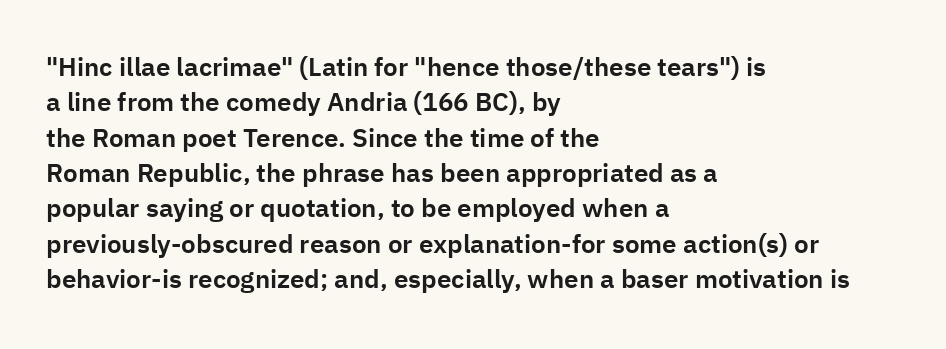
The passage shown stacks its lines at a standard gap. These lines stack with their left ends in a neat column. A roman cut, with each character standing at attention. Caption: standard tracking, unaltered. Words float on clear page, feet unadorned.
